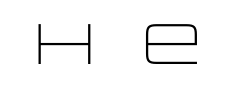
The image shows 57 px light, wide sans-serif type, upright; set unusually wide letter spacing (+0.35 em), not underlined; low stroke contrast and a large x-height.
